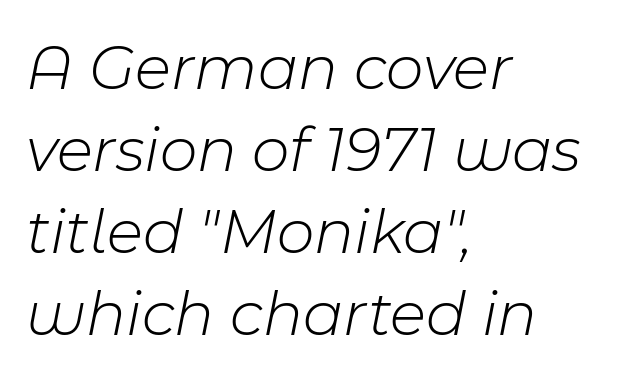
Descenders hang freely into open space. Tracking here is standard; glyphs follow each other at the usual distance. Every character sits at an angle, as italics do. The block of text has a typical density, with ordinary space between rows. Vertical stems look standard width or narrower in stroke. Every row of glyphs begins at an identical x-position on the left.
